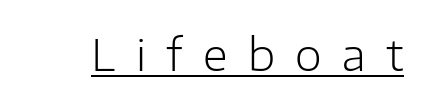
Q: Is the text bold? A: No.
Q: Is the text italic (slanted)? A: No, it is upright.
Q: Is the typeface a serif or a sans-serif typeface? A: Sans-serif.
Q: Is the text underlined? A: Yes.
Q: Is the spacing between letters normal or unusually wide? A: Unusually wide.
Q: Width (condensed, normal, or wide)? A: Normal.
Q: Stroke contrast? A: Low.
Q: x-height? A: Medium.
Q: Monospaced? A: No.
